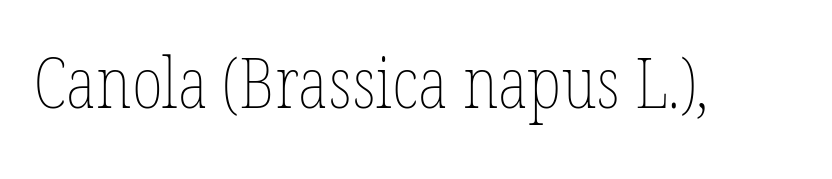
Words appear dense and cohesive because spacing is normal. Every character sits straight up, as roman type does. The passage shown is not underscored anywhere. Each letter keeps its own natural width here, so spacing adapts to shape. Letters have the restrained weight of plain body copy at most.
